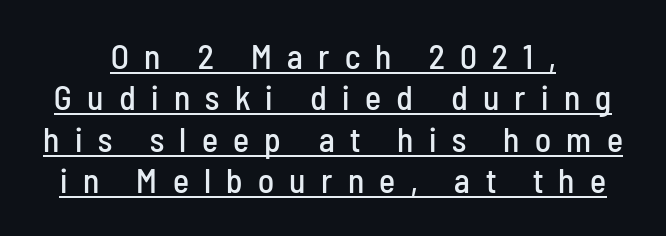
Q: Is the text italic (slanted)? A: No, it is upright.
Q: Is the typeface a serif or a sans-serif typeface? A: Sans-serif.
Q: Is the text underlined? A: Yes.
Q: How is the paragraph aligned? A: Centered.
Q: Is the spacing between letters normal or unusually wide? A: Unusually wide.
Q: Width (condensed, normal, or wide)? A: Condensed.
Q: Stroke contrast? A: Low.
Q: x-height? A: Medium.
Q: Monospaced? A: No.
